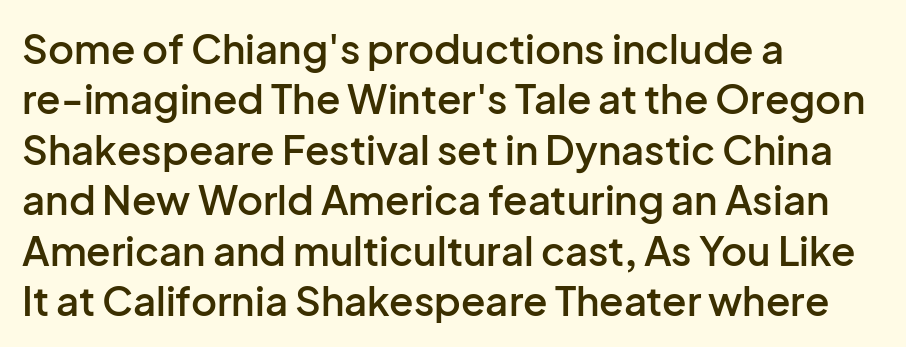
The image shows 40 px semibold sans-serif type, upright; set left-aligned, normal line spacing (1.26x), normal letter spacing, not underlined; low stroke contrast and a medium x-height.
